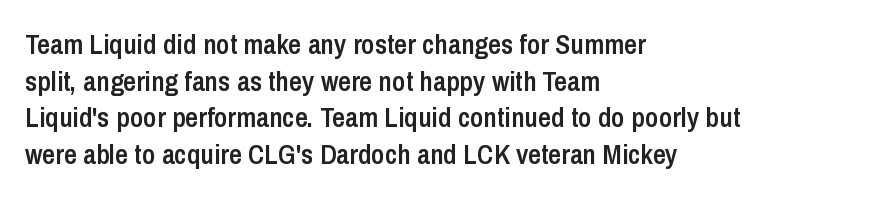
The image shows 28 px semibold, condensed sans-serif type, upright; set left-aligned, normal line spacing (1.31x), normal letter spacing, not underlined; low stroke contrast and a medium x-height.
